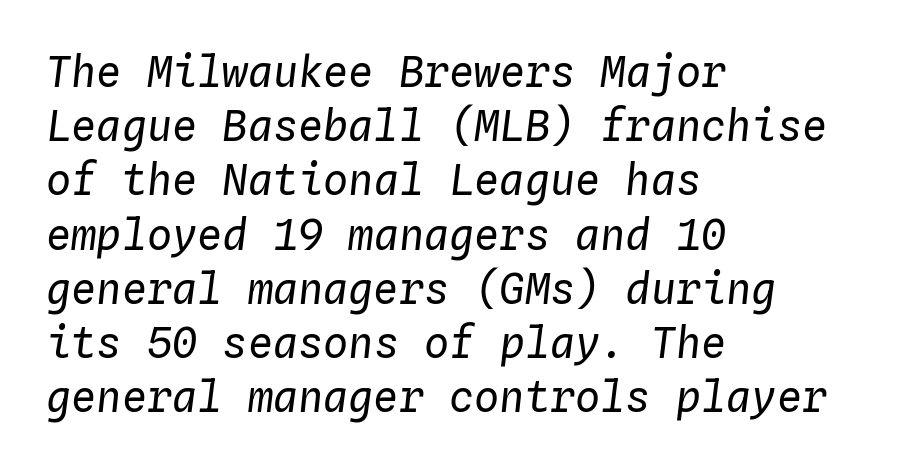
The image shows 42 px regular-weight type, italic (leaning right), monospaced; set left-aligned, normal line spacing (1.29x), normal letter spacing, not underlined; low stroke contrast and a medium x-height.
